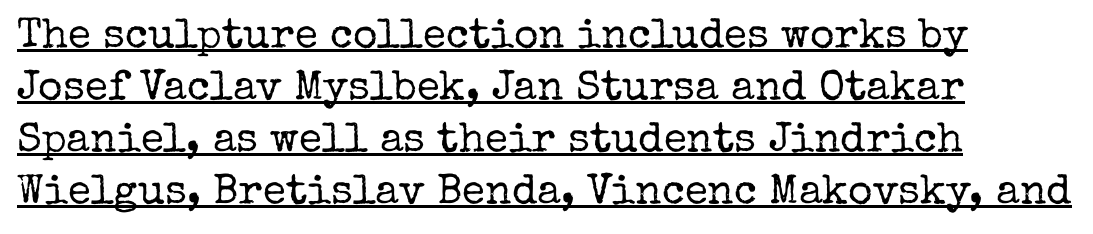
The image shows 42 px regular-weight serif type, upright; set left-aligned, line spacing 1.24x, normal letter spacing, underlined; low stroke contrast and a medium x-height.
